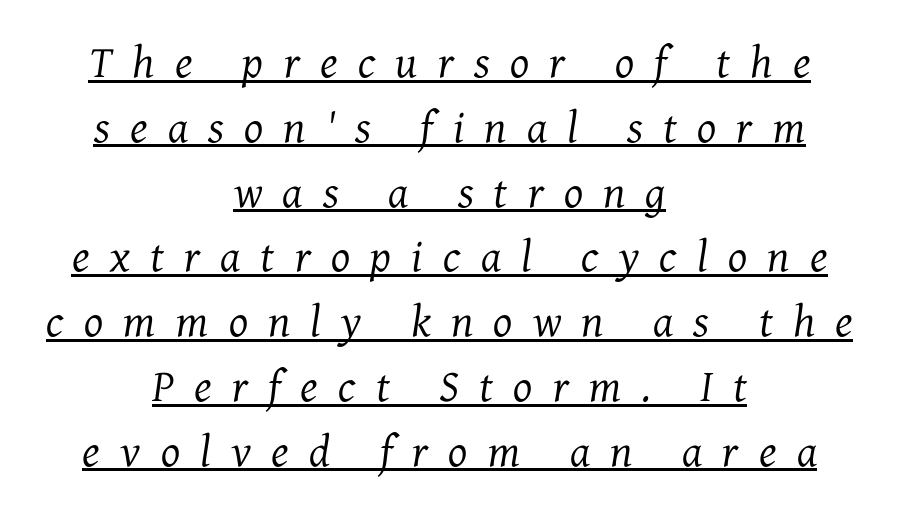
Q: Is the text bold? A: No.
Q: Is the text italic (slanted)? A: Yes, it leans right by about 7 degrees.
Q: Is the typeface a serif or a sans-serif typeface? A: Serif.
Q: Is the text underlined? A: Yes.
Q: How is the paragraph aligned? A: Centered.
Q: Is the spacing between letters normal or unusually wide? A: Unusually wide.
Q: Is the spacing between lines tight, normal or loose? A: Normal.
Q: Width (condensed, normal, or wide)? A: Normal.
Q: Stroke contrast? A: Medium.
Q: x-height? A: Medium.
Q: Monospaced? A: No.
